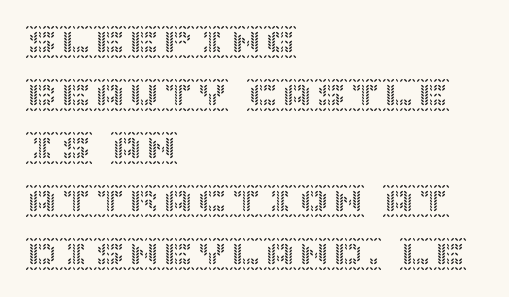
Q: Is the text italic (slanted)? A: No, it is upright.
Q: Is the text underlined? A: No.
Q: How is the paragraph aligned? A: Left-aligned.
Q: Is the spacing between letters normal or unusually wide? A: Normal.
Q: Is the spacing between lines tight, normal or loose? A: Normal.
Q: Width (condensed, normal, or wide)? A: Normal.
Q: x-height? A: Large.
